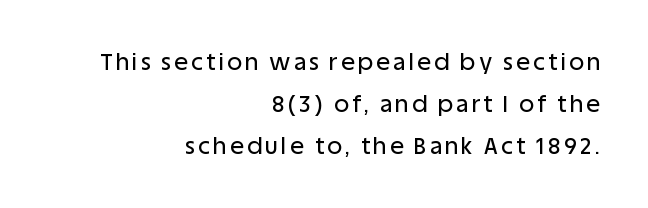
{"italic": "no", "underline": "no", "align": "right", "line_spacing_ratio": 1.82, "glyph_px": 23}
